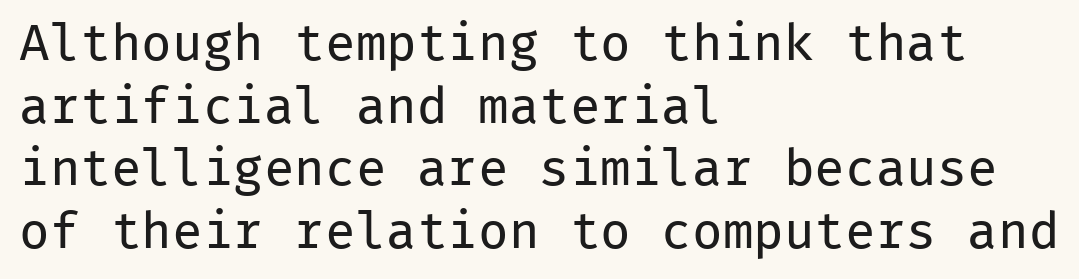
Q: Is the text bold? A: No.
Q: Is the text italic (slanted)? A: No, it is upright.
Q: Is the typeface a serif or a sans-serif typeface? A: Sans-serif.
Q: Is the text underlined? A: No.
Q: How is the paragraph aligned? A: Left-aligned.
Q: Is the spacing between letters normal or unusually wide? A: Normal.
Q: Width (condensed, normal, or wide)? A: Normal.
Q: Stroke contrast? A: Low.
Q: x-height? A: Medium.
Q: Monospaced? A: Yes.
